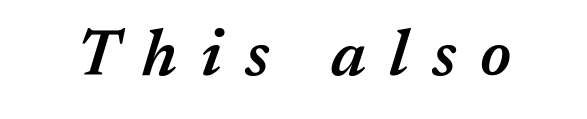
Q: Is the text bold? A: Semi-bold.
Q: Is the text italic (slanted)? A: Yes, it leans right by about 17 degrees.
Q: Is the text underlined? A: No.
Q: Is the spacing between letters normal or unusually wide? A: Unusually wide.
Q: Width (condensed, normal, or wide)? A: Normal.
Q: Stroke contrast? A: Medium.
Q: x-height? A: Medium.
Q: Monospaced? A: No.
